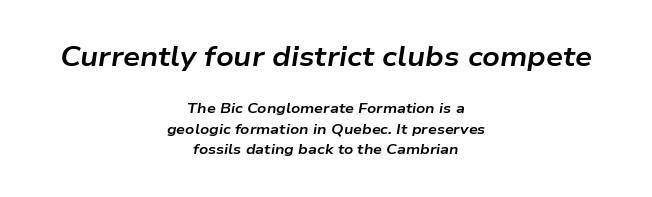
Q: Is the text bold? A: Yes.
Q: Is the text italic (slanted)? A: Yes, it leans right by about 9 degrees.
Q: Is the text underlined? A: No.
Q: How is the paragraph aligned? A: Centered.
Q: Is the spacing between letters normal or unusually wide? A: Normal.
Q: Is the spacing between lines tight, normal or loose? A: Normal.
Q: Which block of text is set in a larger size, the first (top) or the second (bottom)? A: The first (top) one.
